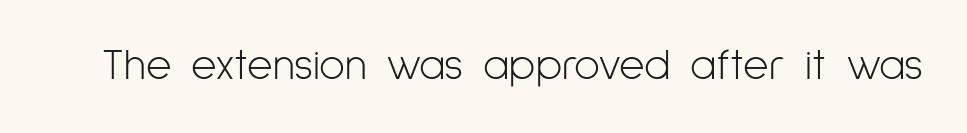
{"serif": "no", "italic": "no", "bold": "no", "weight": "light", "width": "condensed", "stroke_contrast": "low", "x_height": "medium", "monospaced": "no", "underline": "no", "letter_spacing": "normal", "letter_spacing_em": 0.0, "glyph_px": 44}
